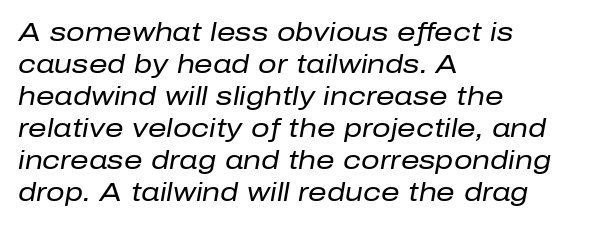
Horizontal alignment here is leftward, the default for most running prose. The gap between lines stays unmarked. If you drew a line through each stem, it would be angled. The typesetting does not lean heavy: it is not bold. The line texture is even and compact thanks to regular tracking.
